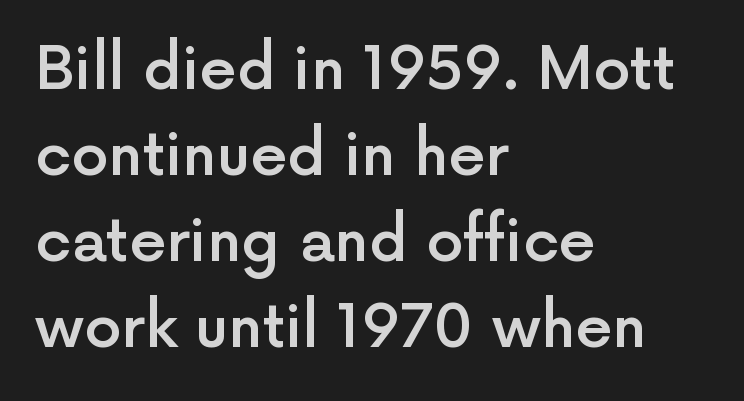
The image shows 59 px semibold sans-serif type, upright; set left-aligned, normal line spacing (1.46x), normal letter spacing, not underlined; a medium x-height.
